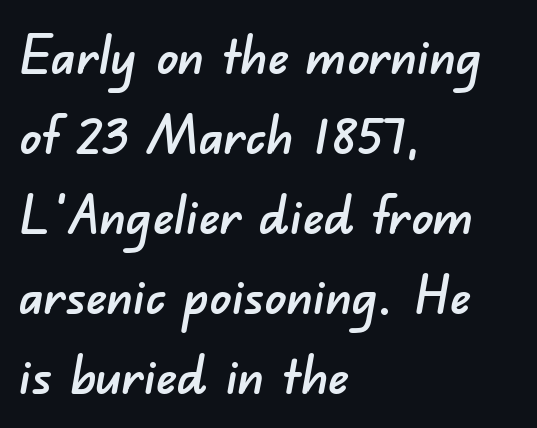
{"serif": "no", "width": "normal", "stroke_contrast": "low", "x_height": "small", "monospaced": "no", "underline": "no", "align": "left", "line_spacing": "normal", "line_spacing_ratio": 1.51, "letter_spacing": "normal", "letter_spacing_em": 0.0, "glyph_px": 53}
